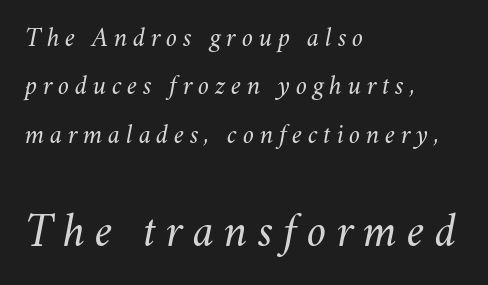
{"italic": "yes", "lean": "right", "slant_degrees": 11, "bold": "no", "weight": "light", "width": "normal", "stroke_contrast": "medium", "x_height": "small", "monospaced": "no", "underline": "no", "align": "left", "line_spacing_ratio": 1.73, "letter_spacing": "wide", "letter_spacing_em": 0.2, "larger_block": "second", "size_ratio": 1.75, "glyph_px": 49}
